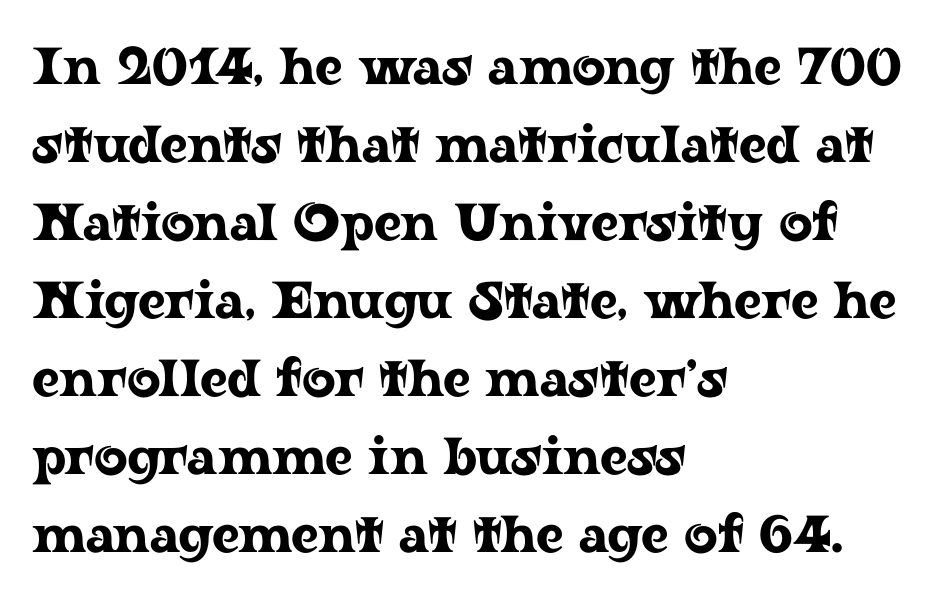
The image shows 52 px wide serif type, upright; set left-aligned, normal line spacing (1.5x), normal letter spacing, not underlined; low stroke contrast and a medium x-height.
